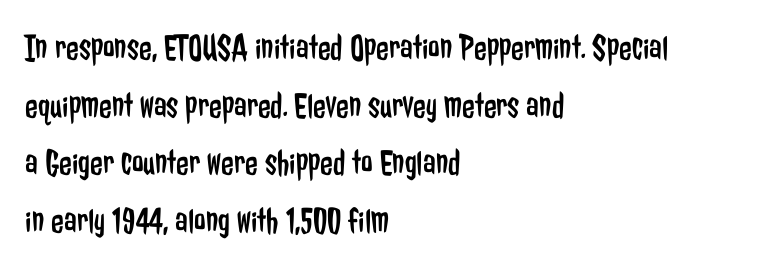
{"serif": "no", "italic": "no", "bold": "no", "weight": "regular", "width": "condensed", "stroke_contrast": "low", "x_height": "medium", "monospaced": "no", "underline": "no", "align": "left", "line_spacing": "normal", "line_spacing_ratio": 1.56, "letter_spacing": "normal", "letter_spacing_em": 0.0, "glyph_px": 37}
